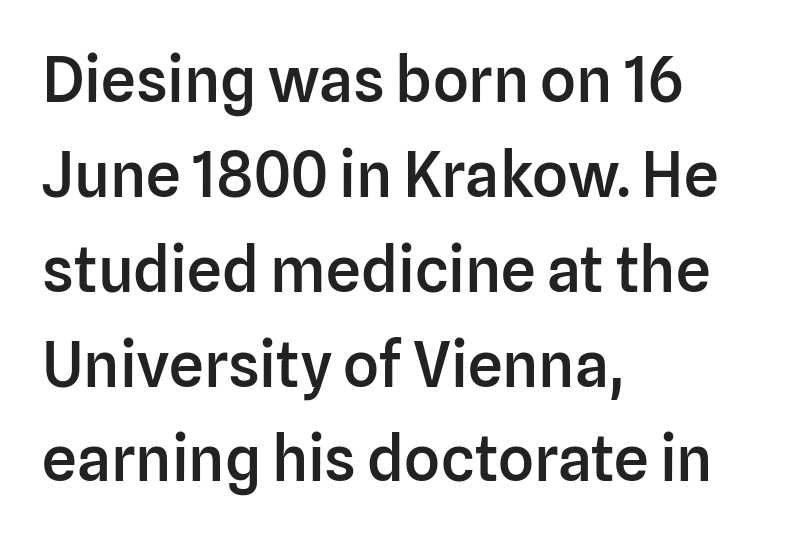
The letters stand straight up with perfectly vertical stems. The letters advance in unequal steps, a hallmark of proportional type. The glyphs are unaccompanied by any horizontal stroke below them. Leading: standard. These lines are composed in type without serifs.
